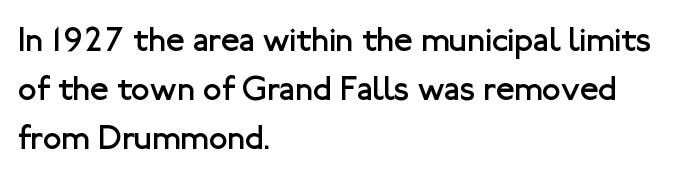
The image shows 34 px regular-weight sans-serif type, upright; set left-aligned, normal line spacing (1.44x), normal letter spacing, not underlined; low stroke contrast and a medium x-height.
